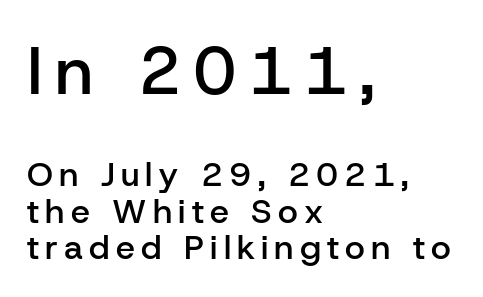
{"serif": "no", "italic": "no", "bold": "semi", "weight": "semibold", "width": "normal", "stroke_contrast": "low", "x_height": "medium", "monospaced": "no", "underline": "no", "align": "left", "line_spacing": "tight", "line_spacing_ratio": 1.07, "larger_block": "first", "size_ratio": 1.97, "glyph_px": 67}
